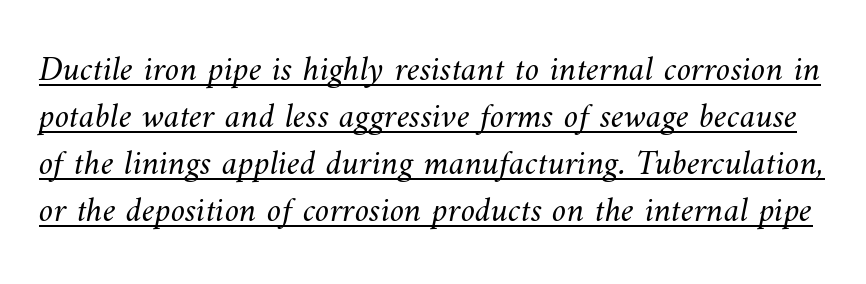
The image shows 36 px light type; set normal line spacing (1.31x), normal letter spacing, underlined; medium stroke contrast and a small x-height.
